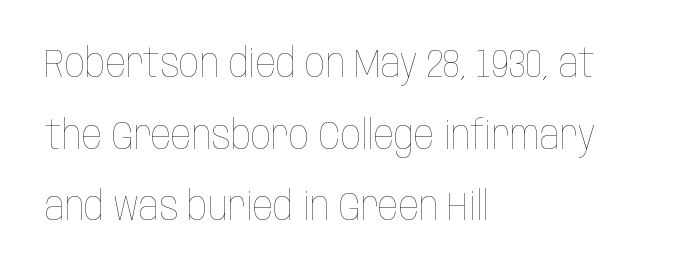
The image shows 40 px thin, condensed type, upright; set left-aligned, line spacing 1.79x, normal letter spacing, not underlined; low stroke contrast and a large x-height.
